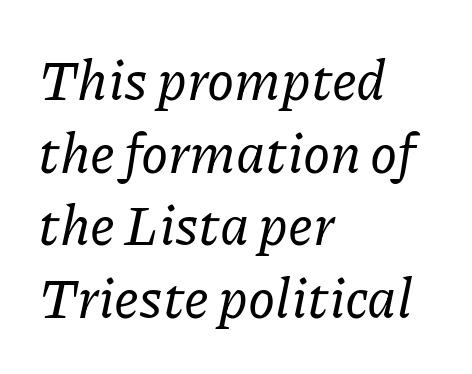
Do the characters align in a grid? No, the font is proportional. Is the block centered? No — it sits flush against the left margin. Tall strokes in this sample are angled rather than plumb. Honestly, the row spacing looks completely unremarkable. Caption: standard tracking, unaltered.
